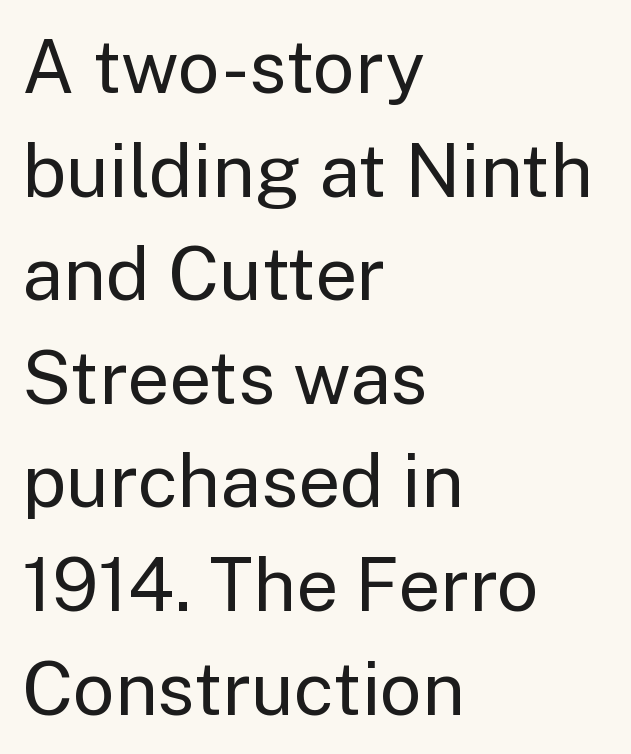
Q: Is the text bold? A: No.
Q: Is the text italic (slanted)? A: No, it is upright.
Q: Is the typeface a serif or a sans-serif typeface? A: Sans-serif.
Q: Is the text underlined? A: No.
Q: How is the paragraph aligned? A: Left-aligned.
Q: Is the spacing between letters normal or unusually wide? A: Normal.
Q: Is the spacing between lines tight, normal or loose? A: Normal.
Q: Width (condensed, normal, or wide)? A: Normal.
Q: Stroke contrast? A: Low.
Q: x-height? A: Medium.
Q: Monospaced? A: No.
